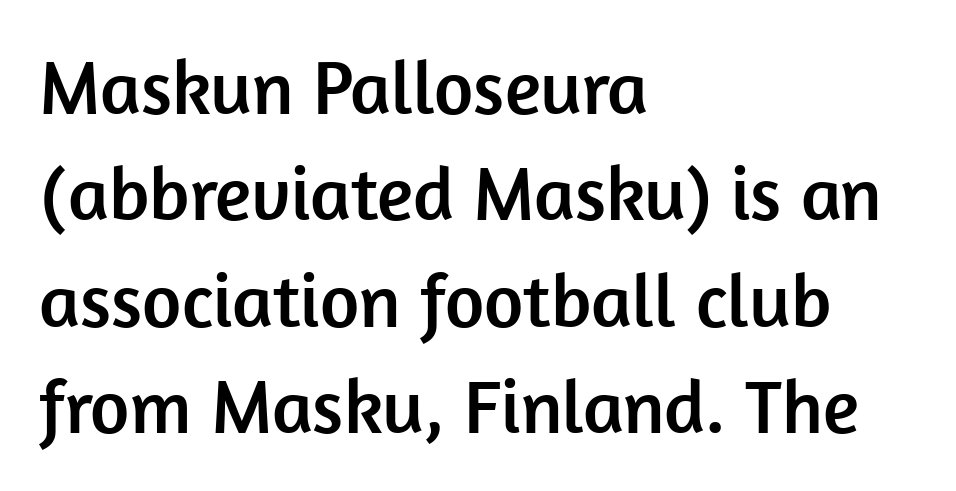
Q: Is the text italic (slanted)? A: No, it is upright.
Q: Is the typeface a serif or a sans-serif typeface? A: Sans-serif.
Q: Is the text underlined? A: No.
Q: How is the paragraph aligned? A: Left-aligned.
Q: Is the spacing between letters normal or unusually wide? A: Normal.
Q: Is the spacing between lines tight, normal or loose? A: Normal.
Q: Width (condensed, normal, or wide)? A: Normal.
Q: Stroke contrast? A: Low.
Q: x-height? A: Medium.
Q: Monospaced? A: No.
